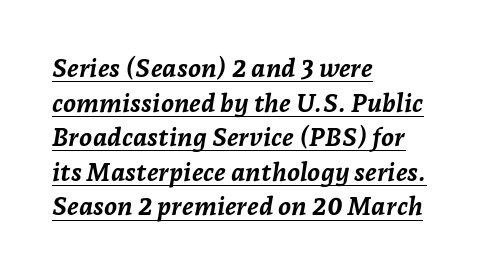
The image shows 26 px bold type, italic (leaning right); set left-aligned, normal line spacing (1.33x), normal letter spacing, underlined.
